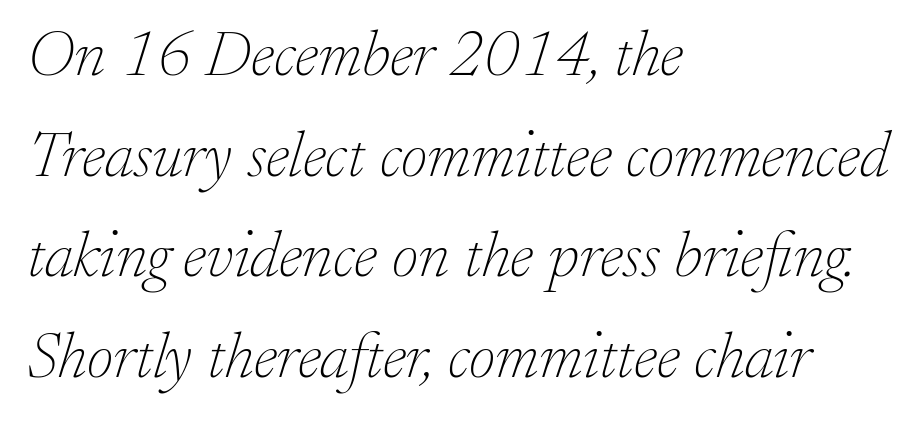
The image shows 65 px thin serif type, italic (leaning right); set left-aligned, normal line spacing (1.55x), normal letter spacing, not underlined; low stroke contrast and a small x-height.
